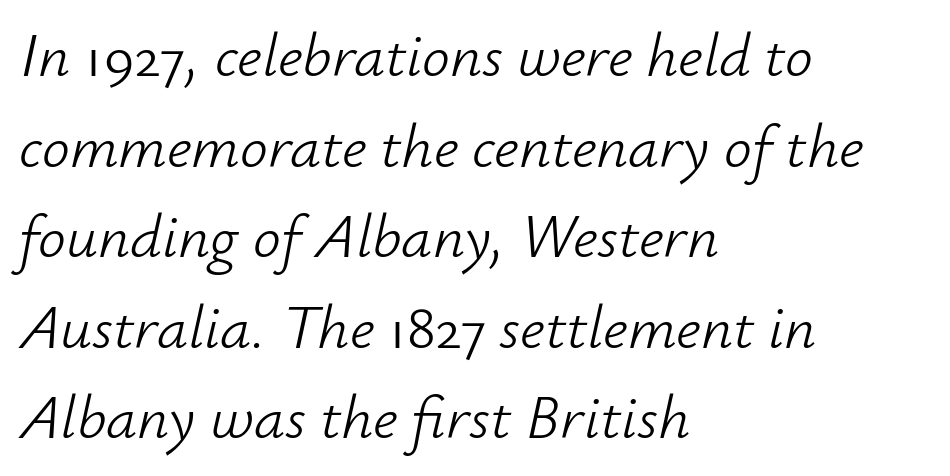
The image shows 62 px light type, italic (leaning right); set left-aligned, normal line spacing (1.46x), normal letter spacing, not underlined; low stroke contrast and a small x-height.
